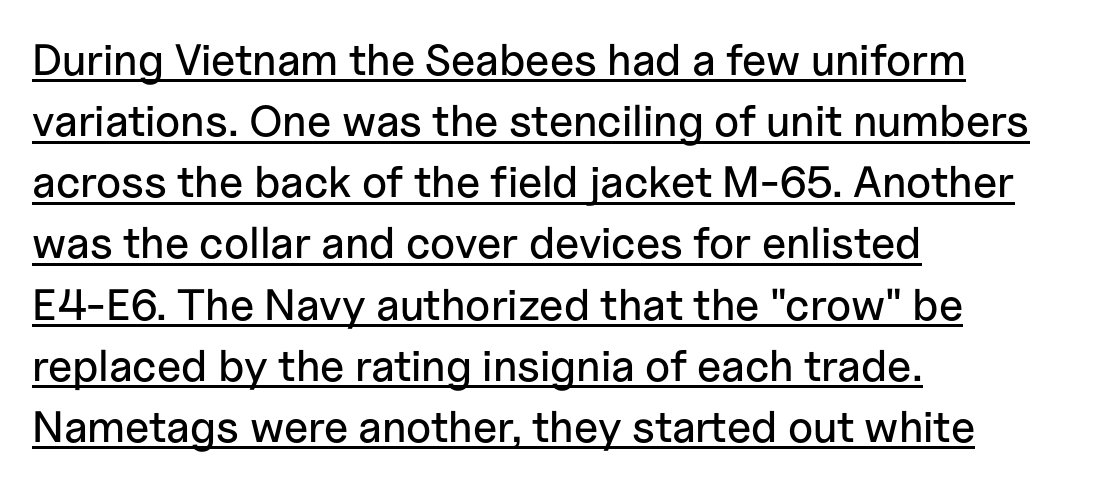
The image shows 44 px sans-serif type, upright; set left-aligned, normal line spacing (1.39x), normal letter spacing, underlined; low stroke contrast and a medium x-height.
